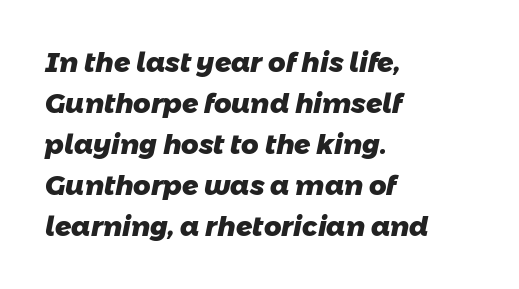
The image shows 27 px bold type; set left-aligned, normal line spacing (1.52x), normal letter spacing, not underlined.
